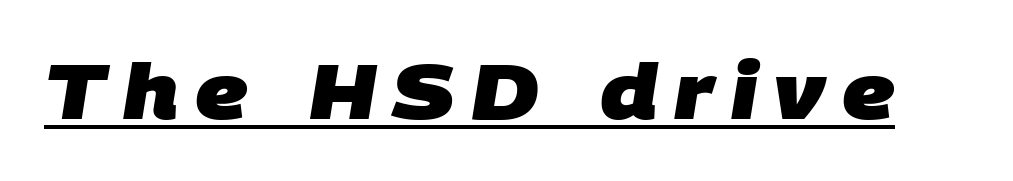
Every word sits above its own underline. Caption: bold face, heavy strokes. Serifs: no, the terminals of the letterforms are clean. Between one letter and the next there's a generous, obvious gap. Each letter keeps its own natural width here, so spacing adapts to shape.
